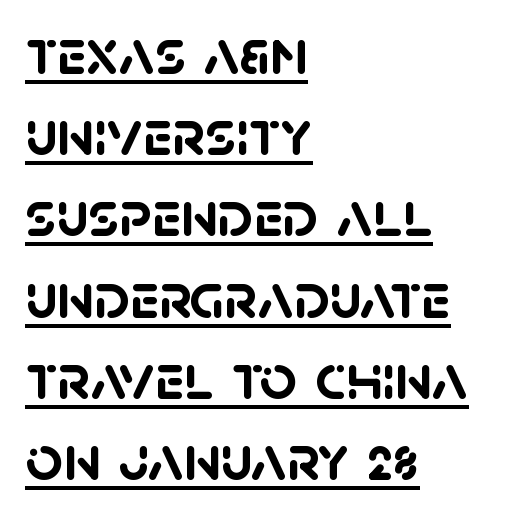
{"serif": "no", "bold": "yes", "weight": "semibold", "width": "normal", "stroke_contrast": "low", "x_height": "large", "monospaced": "no", "underline": "yes", "align": "left", "line_spacing": "normal", "line_spacing_ratio": 1.25, "letter_spacing": "normal", "letter_spacing_em": 0.0, "glyph_px": 65}
